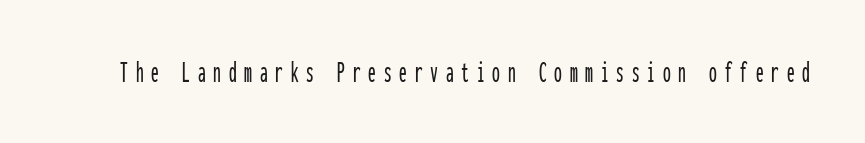
The image shows 31 px condensed sans-serif type, upright, monospaced; set unusually wide letter spacing (+0.25 em), not underlined; low stroke contrast and a medium x-height.
